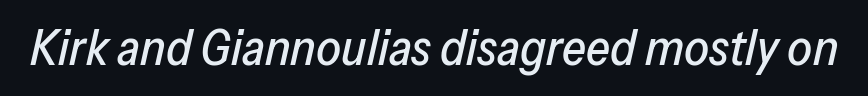
{"italic": "yes", "lean": "right", "slant_degrees": 13, "width": "normal", "stroke_contrast": "low", "x_height": "medium", "monospaced": "no", "underline": "no", "letter_spacing": "normal", "letter_spacing_em": 0.0, "glyph_px": 49}
